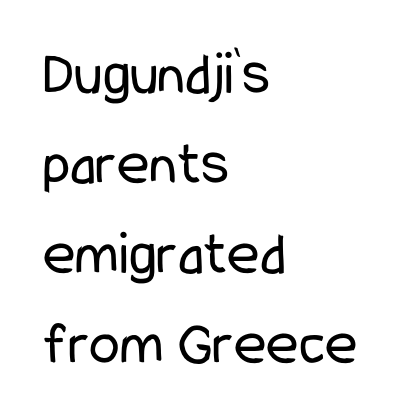
Q: Is the text bold? A: No.
Q: Is the text italic (slanted)? A: No, it is upright.
Q: Is the typeface a serif or a sans-serif typeface? A: Sans-serif.
Q: Is the text underlined? A: No.
Q: How is the paragraph aligned? A: Left-aligned.
Q: Is the spacing between letters normal or unusually wide? A: Normal.
Q: Is the spacing between lines tight, normal or loose? A: Normal.
Q: Width (condensed, normal, or wide)? A: Condensed.
Q: Stroke contrast? A: Low.
Q: x-height? A: Medium.
Q: Monospaced? A: No.
